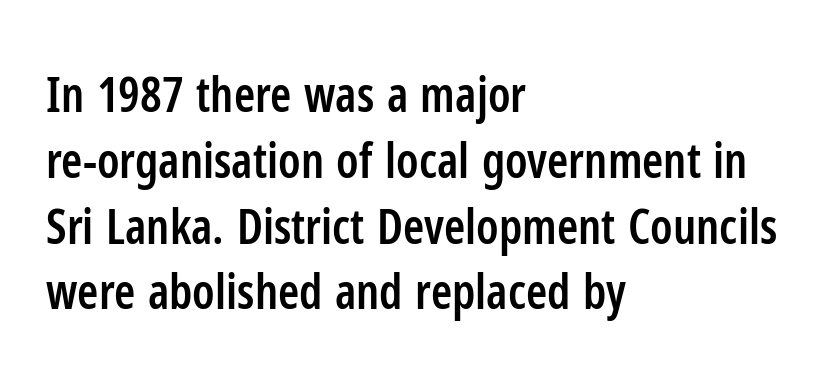
The image shows 48 px semibold, condensed sans-serif type, upright; set left-aligned, normal line spacing (1.37x), normal letter spacing, not underlined; low stroke contrast and a medium x-height.
